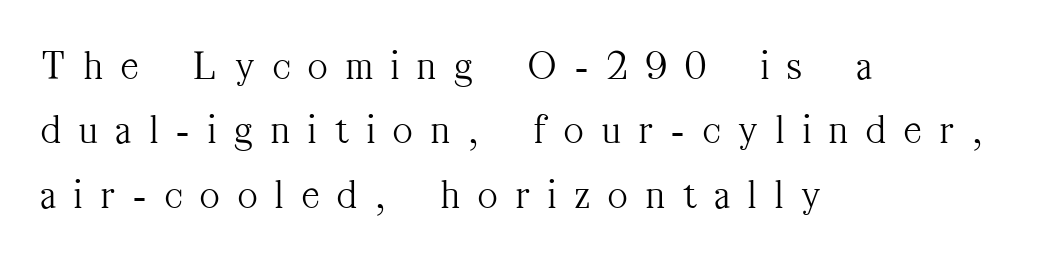
{"serif": "yes", "italic": "no", "bold": "no", "weight": "light", "width": "condensed", "stroke_contrast": "medium", "x_height": "medium", "monospaced": "no", "underline": "no", "align": "left", "line_spacing": "normal", "line_spacing_ratio": 1.53, "letter_spacing": "wide", "letter_spacing_em": 0.44, "glyph_px": 42}
